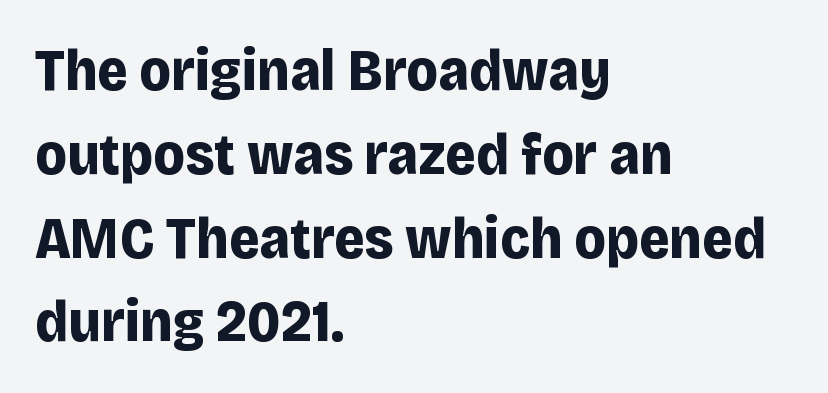
The letters stand upright; this is a roman face. Reading down the column, the eye jumps a familiar distance to each next line. Bold? Absolutely — the strokes are thick and heavy. Typographically, this falls in the sans-serif category. The space directly below the letters is spotless.
